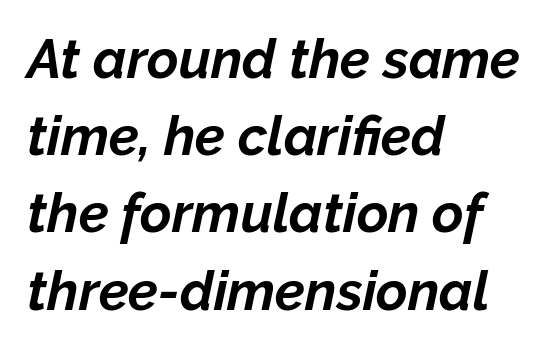
{"italic": "yes", "lean": "right", "slant_degrees": 12, "bold": "yes", "weight": "bold", "width": "normal", "stroke_contrast": "low", "x_height": "medium", "monospaced": "no", "underline": "no", "align": "left", "line_spacing": "normal", "line_spacing_ratio": 1.43, "letter_spacing": "normal", "letter_spacing_em": 0.0, "glyph_px": 54}
